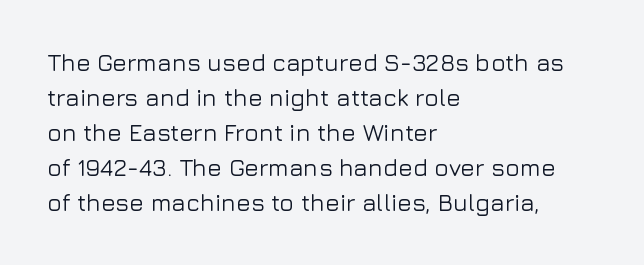
Q: Is the text italic (slanted)? A: No, it is upright.
Q: Is the text underlined? A: No.
Q: How is the paragraph aligned? A: Left-aligned.
Q: Is the spacing between letters normal or unusually wide? A: Normal.
Q: Is the spacing between lines tight, normal or loose? A: Normal.
